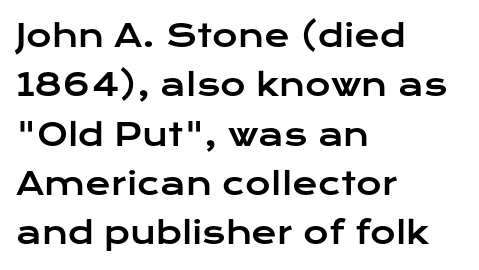
Q: Is the text italic (slanted)? A: No, it is upright.
Q: Is the typeface a serif or a sans-serif typeface? A: Sans-serif.
Q: Is the text underlined? A: No.
Q: How is the paragraph aligned? A: Left-aligned.
Q: Is the spacing between letters normal or unusually wide? A: Normal.
Q: Is the spacing between lines tight, normal or loose? A: Normal.
Q: Width (condensed, normal, or wide)? A: Wide.
Q: Stroke contrast? A: Low.
Q: x-height? A: Medium.
Q: Monospaced? A: No.
